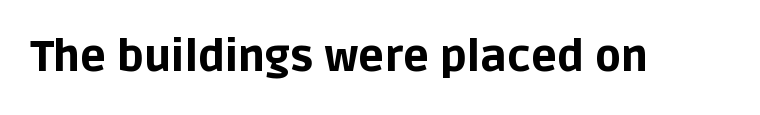
I'd describe the lettering as bold — thick and assertive. Posture: straight, roman, zero tilt. Is the letter spacing exaggerated? No — it looks like the ordinary default. These lines are rendered in a variable-pitch font. Clear beneath every line of the passage.
